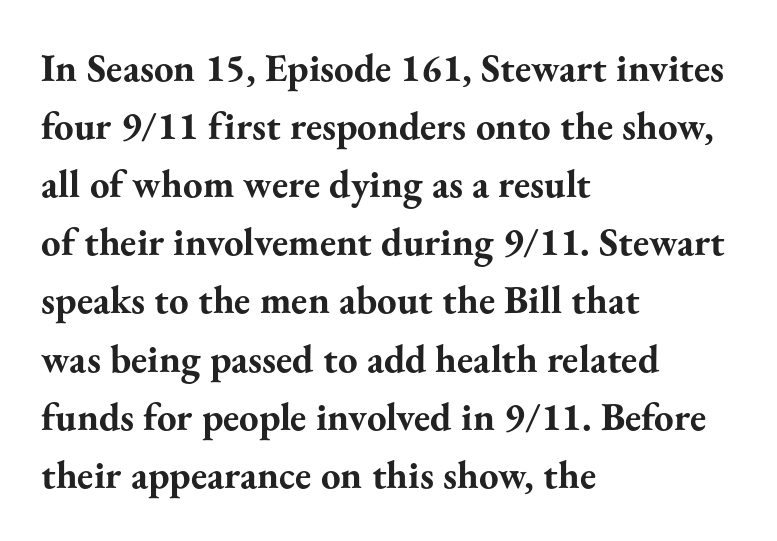
The image shows 39 px bold serif type, upright; set left-aligned, normal line spacing (1.49x), normal letter spacing, not underlined; medium stroke contrast and a small x-height.
